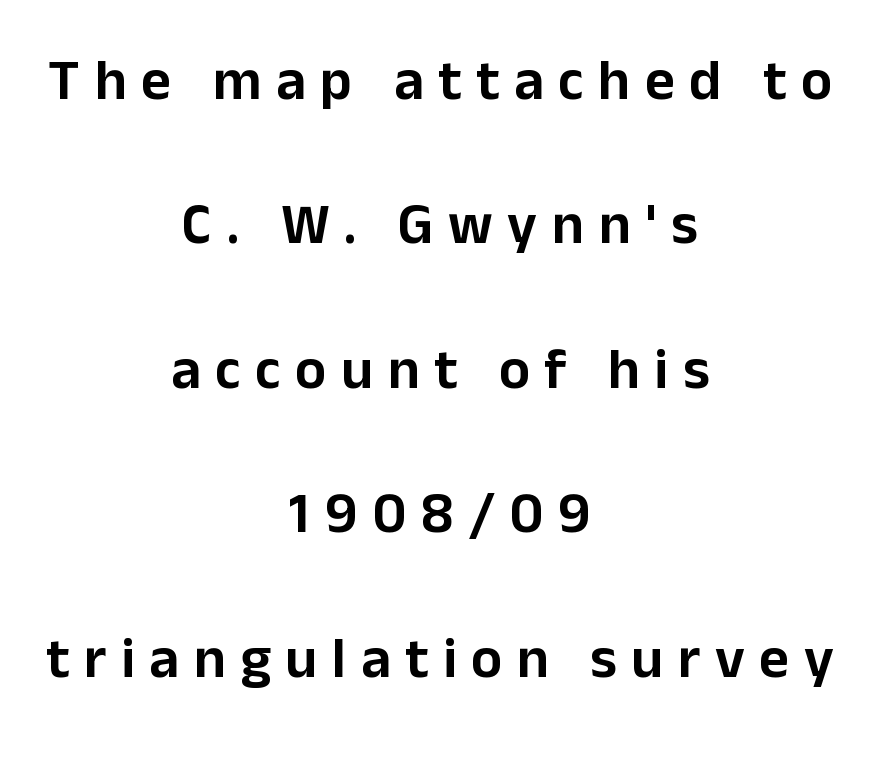
{"serif": "no", "italic": "no", "width": "normal", "stroke_contrast": "low", "x_height": "medium", "monospaced": "no", "underline": "no", "align": "center", "line_spacing": "loose", "line_spacing_ratio": 2.49, "letter_spacing": "wide", "letter_spacing_em": 0.25, "glyph_px": 58}
